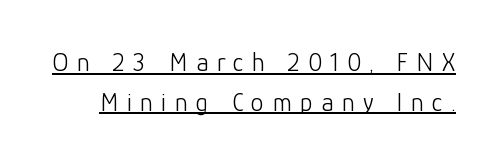
{"italic": "no", "bold": "no", "underline": "yes", "line_spacing": "normal", "line_spacing_ratio": 1.52, "letter_spacing": "wide", "letter_spacing_em": 0.32, "glyph_px": 26}
